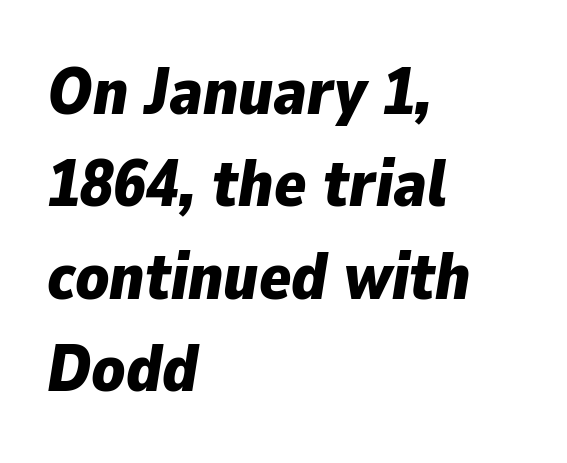
{"italic": "yes", "lean": "right", "slant_degrees": 9, "bold": "yes", "weight": "bold", "width": "normal", "stroke_contrast": "low", "x_height": "medium", "monospaced": "no", "underline": "no", "align": "left", "line_spacing": "normal", "line_spacing_ratio": 1.4, "letter_spacing": "normal", "letter_spacing_em": 0.0, "glyph_px": 66}
